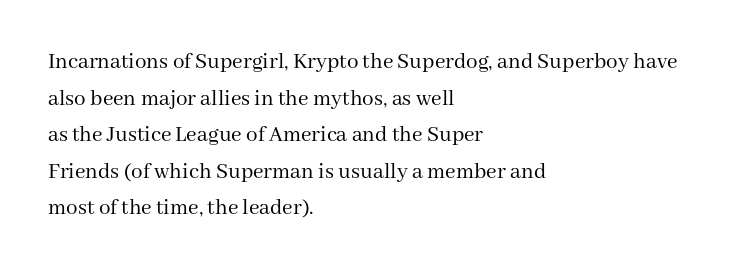
Notice how descenders clear the ascenders below comfortably — that's standard leading. Heft: none added — not bold. Posture: upright roman. The tracking reads as untouched default to a designer's eye. If you drew a ruler down the left edge, every line would touch it.
